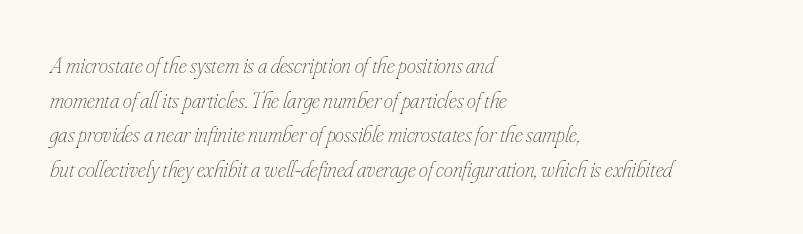
The typesetter chose a ragged-right arrangement here. The line texture is even and compact thanks to regular tracking. Each stroke keeps to a modest, everyday thickness or less. The words here are not underlined. Observe the lean: these are italic letterforms.
